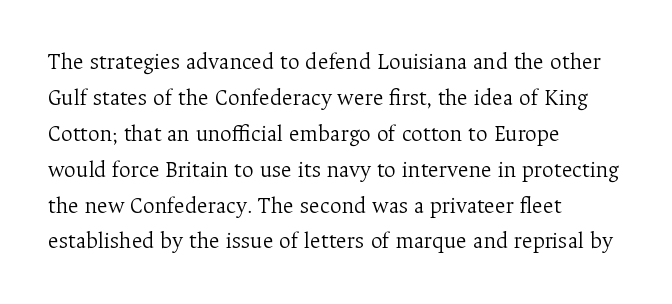
Q: Is the text bold? A: No.
Q: Is the text italic (slanted)? A: No, it is upright.
Q: Is the text underlined? A: No.
Q: How is the paragraph aligned? A: Left-aligned.
Q: Is the spacing between letters normal or unusually wide? A: Normal.
Q: Is the spacing between lines tight, normal or loose? A: Normal.
